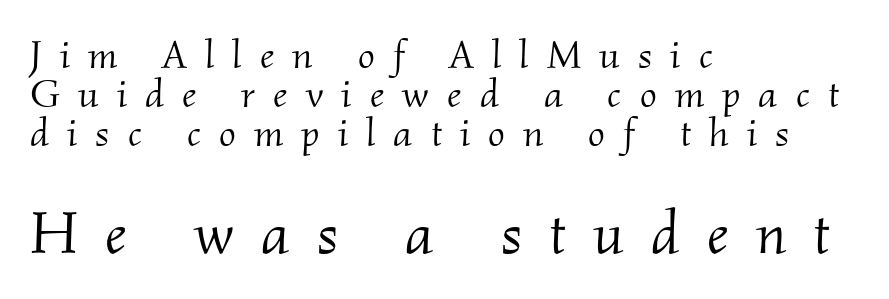
Interline gaps are noticeably narrow in this sample. Layout note: lines flush left. Characters follow at a spacing far wider than the type designer built in. Here the designer chose a conventional face with non-uniform glyph widths. Vertical stems look standard width or narrower in stroke. Serif or sans? Serif — the stroke terminals have little feet.
